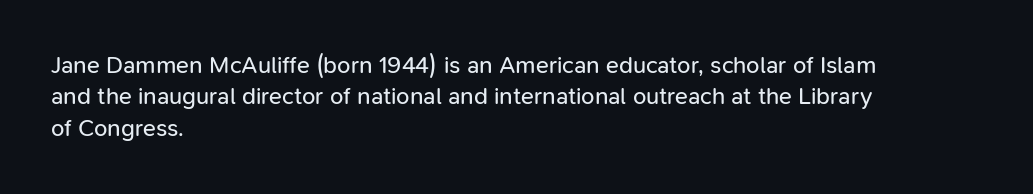
The image shows 24 px text type, upright; set left-aligned, normal line spacing (1.31x), normal letter spacing, not underlined.
